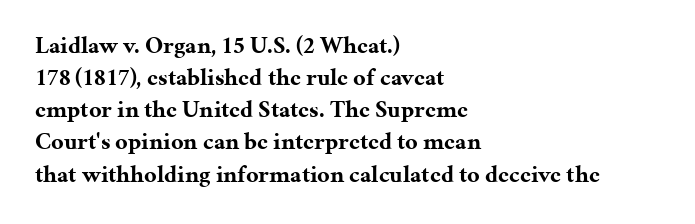
Heavy-handed strokes throughout: this text is bold. Ordinary non-slanted type is in use. The text block is weighted toward the left margin, trailing off unevenly rightward. Students, observe: this is what conventionally led text looks like. Students, note that the glyphs here touch the page at normal intervals. The words here are not underlined.
